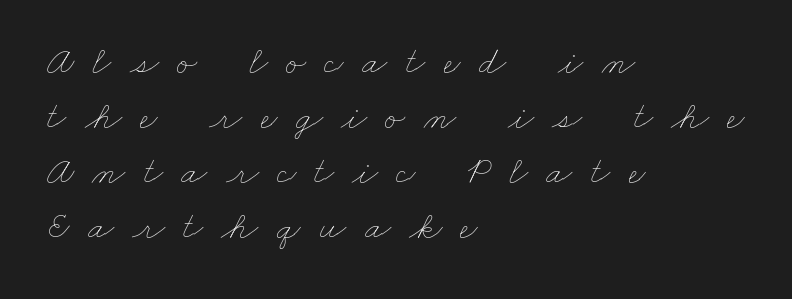
Q: Is the text bold? A: No.
Q: Is the text underlined? A: No.
Q: How is the paragraph aligned? A: Left-aligned.
Q: Is the spacing between letters normal or unusually wide? A: Unusually wide.
Q: Is the spacing between lines tight, normal or loose? A: Normal.
Q: Width (condensed, normal, or wide)? A: Wide.
Q: Stroke contrast? A: Low.
Q: x-height? A: Small.
Q: Monospaced? A: No.
